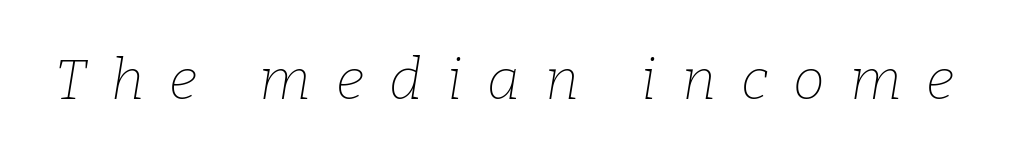
Q: Is the text bold? A: No.
Q: Is the text italic (slanted)? A: Yes, it leans right by about 9 degrees.
Q: Is the typeface a serif or a sans-serif typeface? A: Serif.
Q: Is the text underlined? A: No.
Q: Is the spacing between letters normal or unusually wide? A: Unusually wide.
Q: Width (condensed, normal, or wide)? A: Normal.
Q: Stroke contrast? A: Low.
Q: x-height? A: Medium.
Q: Monospaced? A: No.
